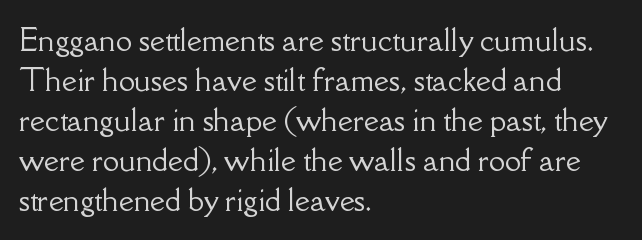
{"serif": "yes", "italic": "no", "width": "normal", "stroke_contrast": "low", "x_height": "small", "monospaced": "no", "underline": "no", "align": "left", "line_spacing": "normal", "line_spacing_ratio": 1.38, "letter_spacing": "normal", "letter_spacing_em": 0.0, "glyph_px": 29}
